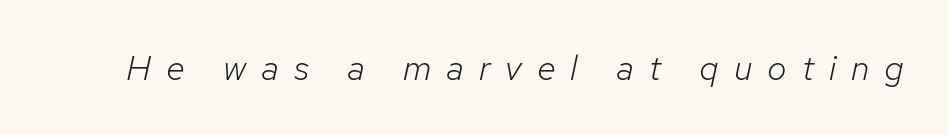
This is not heavy type; no bold has been used. Tracking here is generous; glyphs stand well apart from one another. Varying glyph widths throughout — classic text-font behaviour. Italic: yes, the glyphs are oblique. The glyphs are unaccompanied by any horizontal stroke below them.
